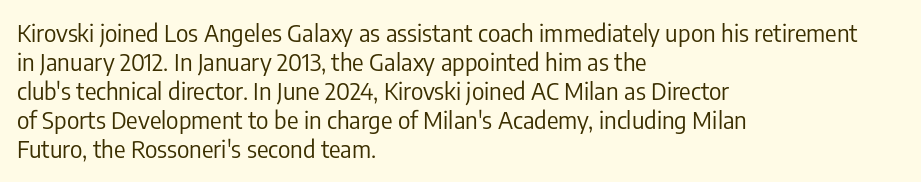
The strokes carry an ordinary text weight at most. Default kerning and tracking; the words read as compact shapes. The gap between lines stays unmarked. Does the lettering tilt? It doesn't — this is upright.
